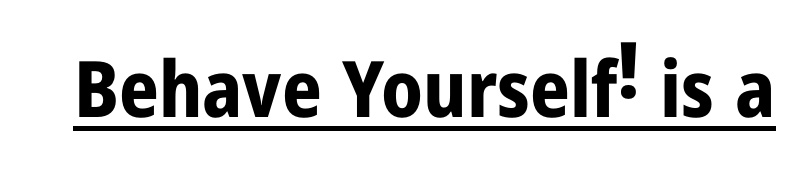
{"serif": "no", "italic": "no", "bold": "yes", "weight": "bold", "width": "condensed", "stroke_contrast": "low", "x_height": "medium", "monospaced": "no", "underline": "yes", "letter_spacing": "normal", "letter_spacing_em": 0.0, "glyph_px": 78}
